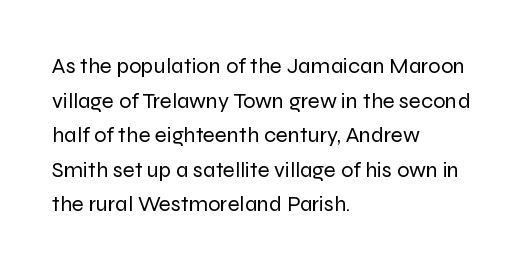
The image shows 22 px text type, upright; set left-aligned, normal line spacing (1.57x), normal letter spacing, not underlined.
